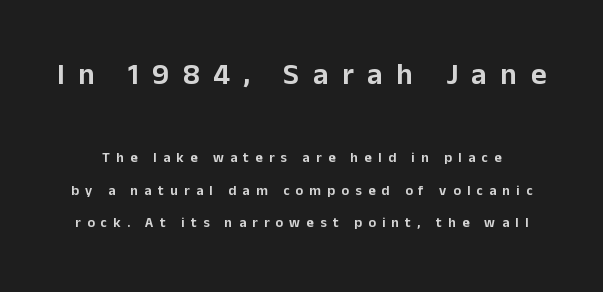
The image shows 30 px sans-serif type, upright; set loose line spacing (2.33x), unusually wide letter spacing (+0.45 em), not underlined; the first (top) block is 2.14x larger; low stroke contrast and a medium x-height.
